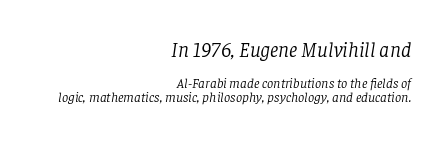
Compared with ordinary roman type, these characters are visibly tilted. Decoration check: the copy has no underline. All the whitespace from short lines collects on the left. The strokes are not fattened; the text isn't bold. Does extra space separate the letters? No, they use regular spacing.
